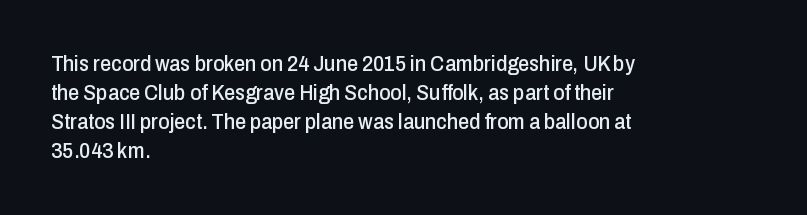
Q: Is the text italic (slanted)? A: No, it is upright.
Q: Is the text underlined? A: No.
Q: How is the paragraph aligned? A: Left-aligned.
Q: Is the spacing between letters normal or unusually wide? A: Normal.
Q: Is the spacing between lines tight, normal or loose? A: Normal.
